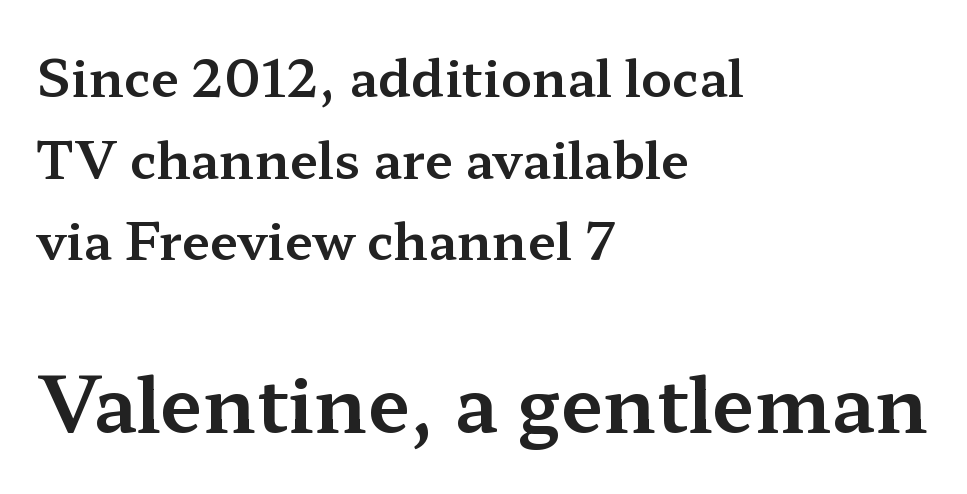
Bigger letters appear in the bottom chunk; the top chunk is reduced. A typesetter would mark this as roman, not italic. The block of text has a typical density, with ordinary space between rows. Layout note: lines flush left. Anything drawn beneath the words? Only blank space. These lines keep a tight, regular rhythm from letter to letter.
